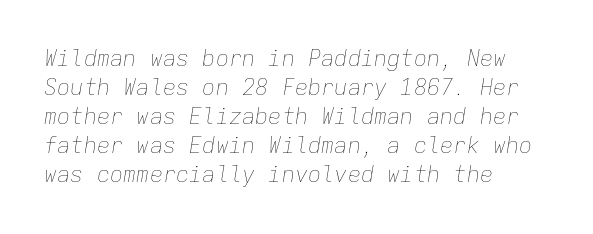
Q: Is the text bold? A: No.
Q: Is the text italic (slanted)? A: Yes, it leans right by about 9 degrees.
Q: Is the text underlined? A: No.
Q: How is the paragraph aligned? A: Left-aligned.
Q: Is the spacing between letters normal or unusually wide? A: Normal.
Q: Is the spacing between lines tight, normal or loose? A: Normal.
